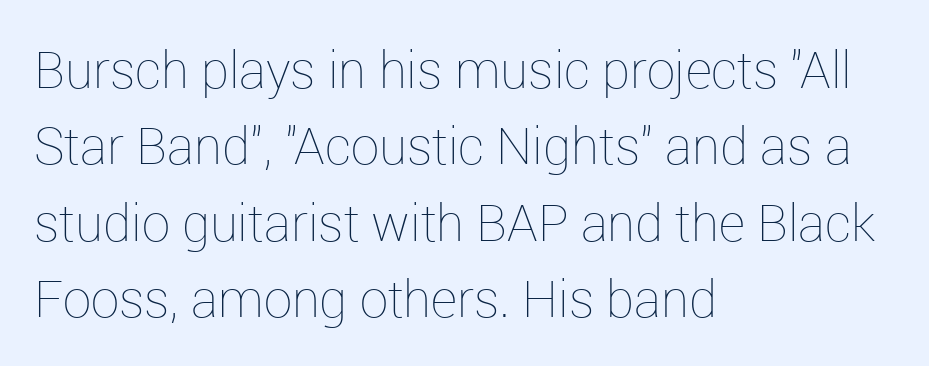
The image shows 51 px thin type, upright; set left-aligned, normal line spacing (1.5x), normal letter spacing, not underlined; low stroke contrast and a medium x-height.
